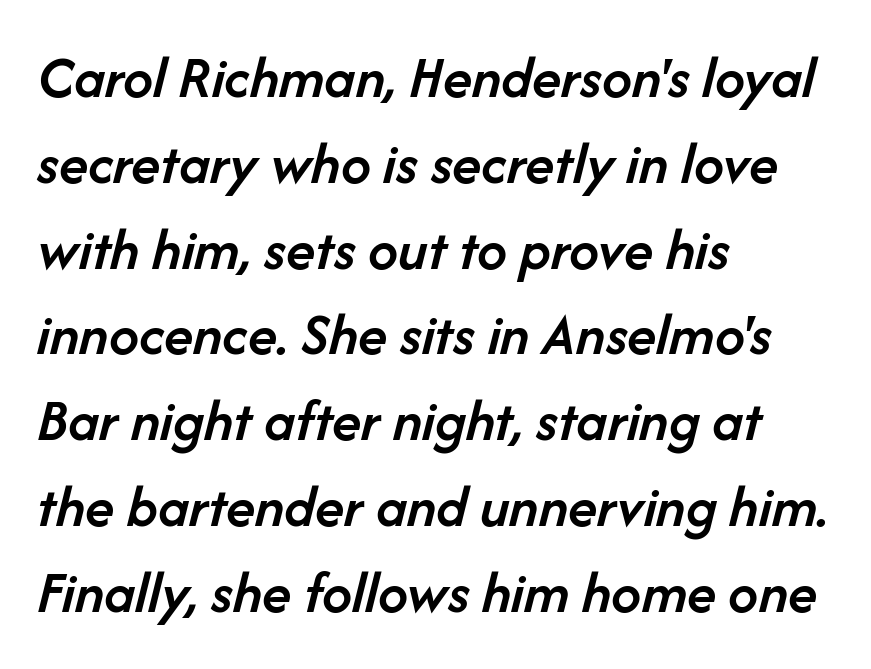
Underlining? Definitely not there. Slant detected: the letters are inclined. The rendering uses natural spacing where letterforms have individual widths. Is the letter spacing exaggerated? No — it looks like the ordinary default. Honestly, the row spacing looks completely unremarkable. The characters look somewhat weighty, a semibold short of true bold.
